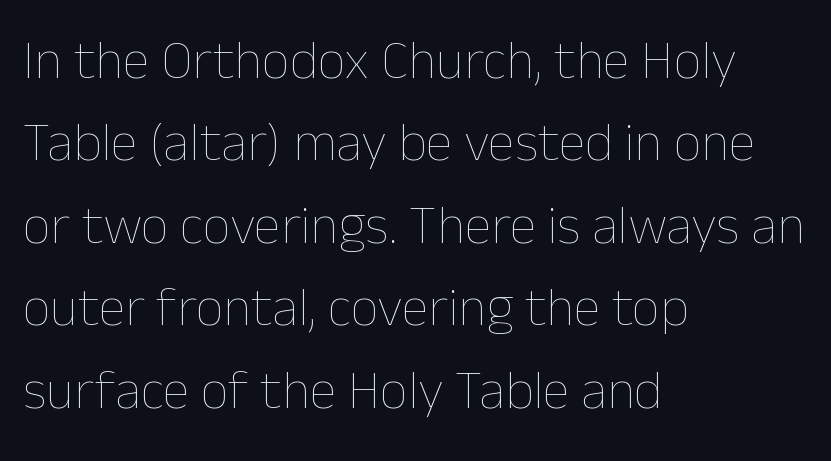
The gaps between neighbouring characters are ordinary and unremarkable. Is there any slant? The stems are plumb. Varying glyph widths throughout — classic text-font behaviour. Descenders are the only things crossing below the line. Heft: none added — not bold.
